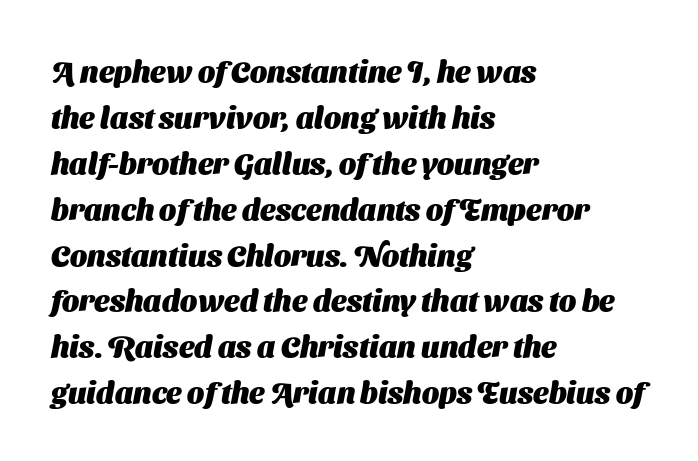
Q: Is the text bold? A: Yes.
Q: Is the typeface a serif or a sans-serif typeface? A: Sans-serif.
Q: Is the text underlined? A: No.
Q: How is the paragraph aligned? A: Left-aligned.
Q: Is the spacing between letters normal or unusually wide? A: Normal.
Q: Is the spacing between lines tight, normal or loose? A: Normal.
Q: Width (condensed, normal, or wide)? A: Normal.
Q: Stroke contrast? A: Medium.
Q: x-height? A: Medium.
Q: Monospaced? A: No.
